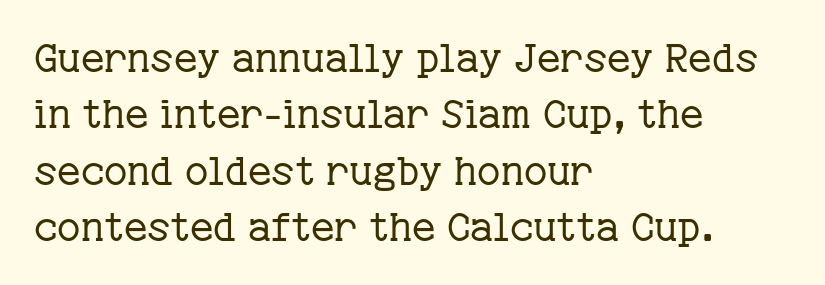
Q: Is the text bold? A: No.
Q: Is the text italic (slanted)? A: No, it is upright.
Q: Is the typeface a serif or a sans-serif typeface? A: Serif.
Q: Is the text underlined? A: No.
Q: How is the paragraph aligned? A: Left-aligned.
Q: Is the spacing between letters normal or unusually wide? A: Normal.
Q: Is the spacing between lines tight, normal or loose? A: Normal.
Q: Width (condensed, normal, or wide)? A: Normal.
Q: Stroke contrast? A: Low.
Q: x-height? A: Medium.
Q: Monospaced? A: No.
